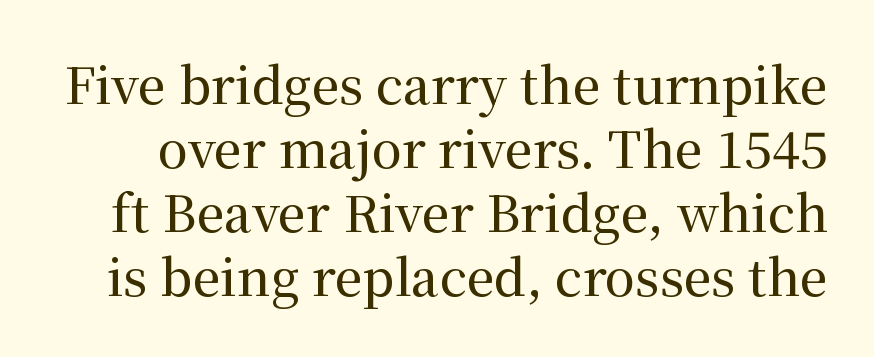
Short note: letters normally spaced. These lines sit exactly where default settings would place them. Spacing verdict: proportional, widths tailored to each character. This is serif lettering, the kind often seen in printed books. Posture: straight, roman, zero tilt. Underline: absent.
